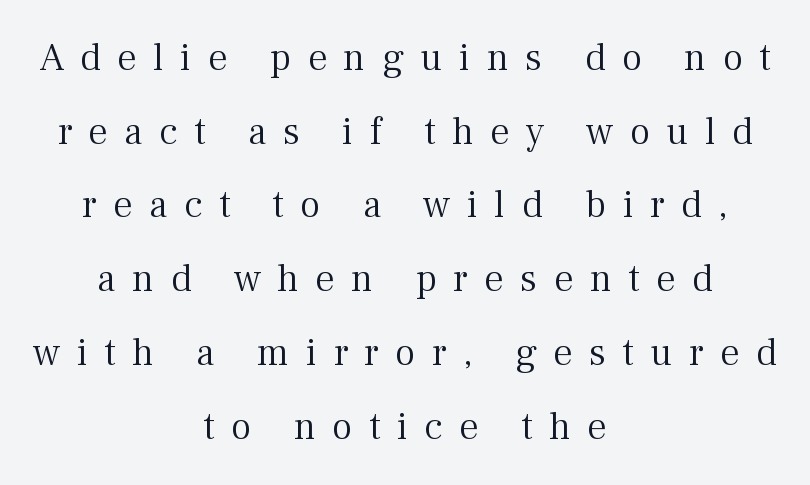
The image shows 39 px light serif type, upright; set centered, line spacing 1.89x, unusually wide letter spacing (+0.42 em), not underlined; medium stroke contrast and a medium x-height.
